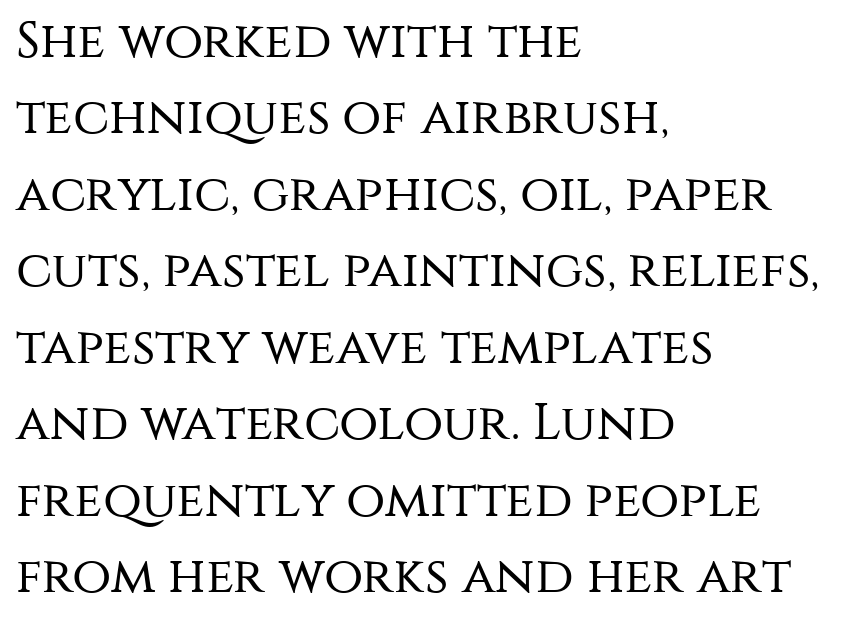
Every character sits straight up, as roman type does. In CSS terms this would be text-align: left. No feet cap the strokes, marking this as sans-serif type. Bold? No — there's no thickening of the strokes.
